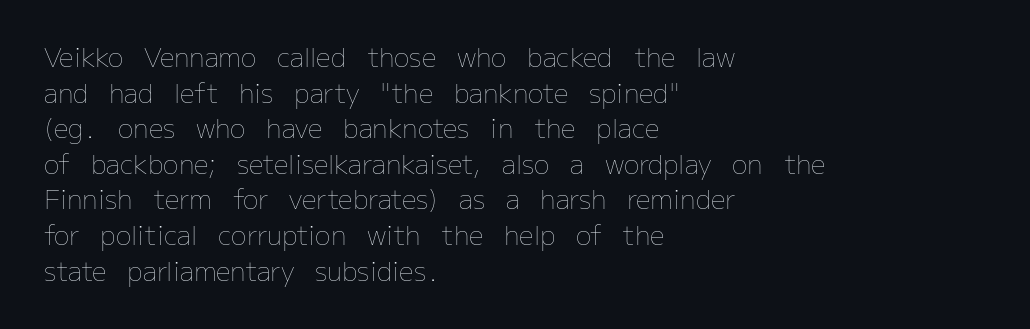
The line texture is even and compact thanks to regular tracking. Honestly, the row spacing looks completely unremarkable. Every row of glyphs begins at an identical x-position on the left. The letters stand straight up with perfectly vertical stems. Stroke thickness stays within the range of a standard reading face or lighter. Unmarked baselines from the first word to the last.
